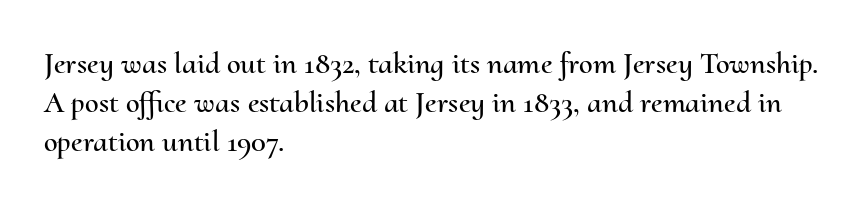
The image shows 31 px text type, upright; set left-aligned, normal line spacing (1.26x), normal letter spacing, not underlined; medium stroke contrast and a small x-height.
